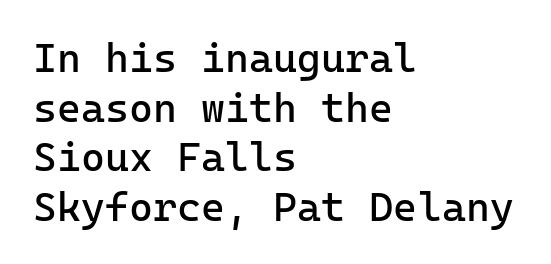
The image shows 41 px regular-weight sans-serif type, upright; set left-aligned, line spacing 1.21x, normal letter spacing, not underlined; low stroke contrast and a medium x-height.
